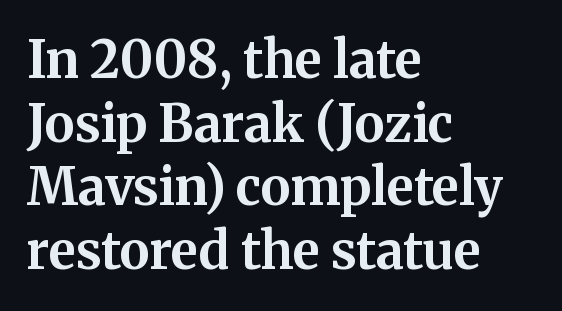
The image shows 51 px bold serif type, upright; set left-aligned, normal line spacing (1.25x), normal letter spacing, not underlined; medium stroke contrast and a medium x-height.
